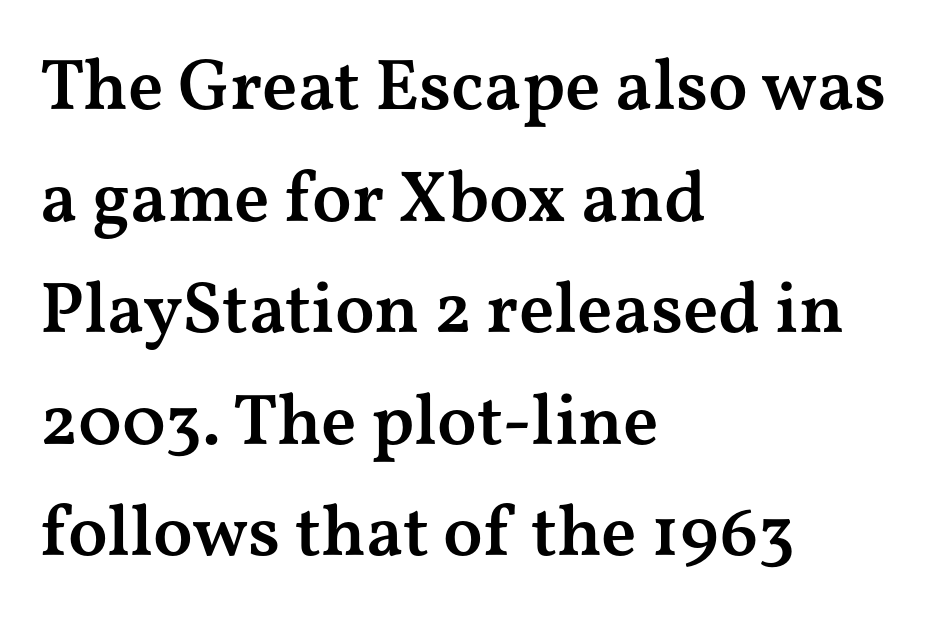
Q: Is the text bold? A: Semi-bold.
Q: Is the text italic (slanted)? A: No, it is upright.
Q: Is the typeface a serif or a sans-serif typeface? A: Serif.
Q: Is the text underlined? A: No.
Q: How is the paragraph aligned? A: Left-aligned.
Q: Is the spacing between letters normal or unusually wide? A: Normal.
Q: Is the spacing between lines tight, normal or loose? A: Normal.
Q: Width (condensed, normal, or wide)? A: Wide.
Q: Stroke contrast? A: Medium.
Q: x-height? A: Medium.
Q: Monospaced? A: No.
